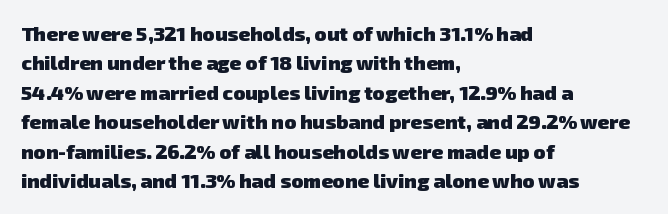
The image shows 20 px bold type; set left-aligned, normal line spacing (1.47x), normal letter spacing, not underlined.
